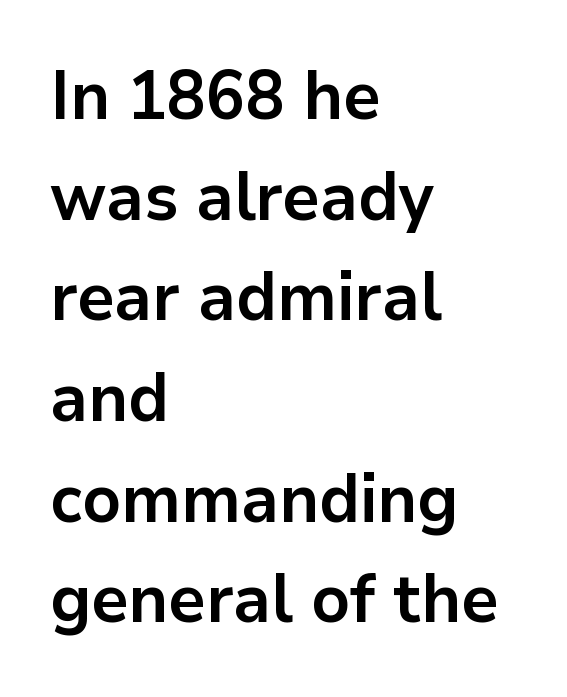
Q: Is the text bold? A: Yes.
Q: Is the text italic (slanted)? A: No, it is upright.
Q: Is the typeface a serif or a sans-serif typeface? A: Sans-serif.
Q: Is the text underlined? A: No.
Q: How is the paragraph aligned? A: Left-aligned.
Q: Is the spacing between letters normal or unusually wide? A: Normal.
Q: Is the spacing between lines tight, normal or loose? A: Normal.
Q: Width (condensed, normal, or wide)? A: Normal.
Q: Stroke contrast? A: Low.
Q: x-height? A: Medium.
Q: Monospaced? A: No.
